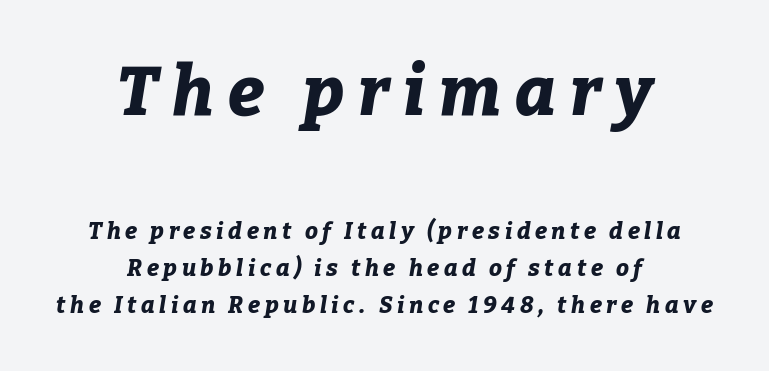
{"italic": "yes", "lean": "right", "slant_degrees": 9, "bold": "yes", "weight": "bold", "width": "normal", "stroke_contrast": "low", "x_height": "medium", "monospaced": "no", "underline": "no", "align": "center", "line_spacing": "normal", "line_spacing_ratio": 1.62, "letter_spacing": "wide", "letter_spacing_em": 0.2, "larger_block": "first", "size_ratio": 3.0, "glyph_px": 69}
